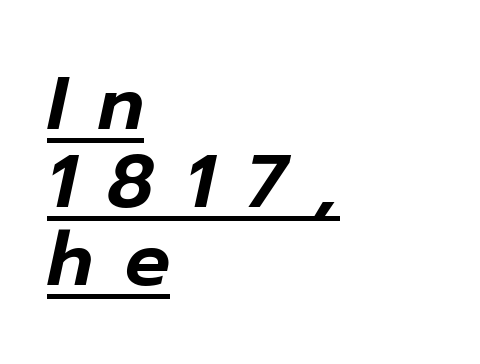
{"italic": "yes", "lean": "right", "slant_degrees": 12, "width": "normal", "stroke_contrast": "low", "x_height": "medium", "monospaced": "no", "underline": "yes", "align": "left", "line_spacing": "tight", "line_spacing_ratio": 1.04, "letter_spacing": "wide", "letter_spacing_em": 0.42, "glyph_px": 75}
